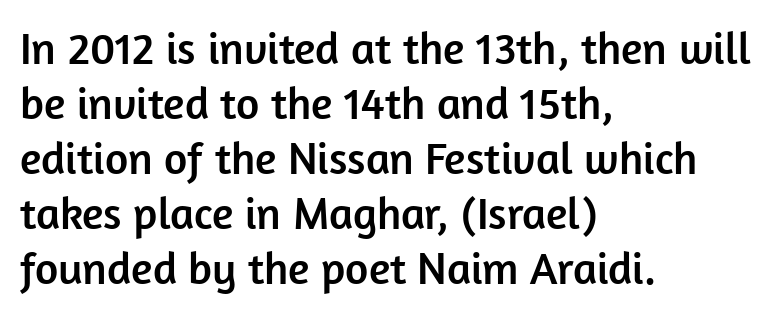
Q: Is the text italic (slanted)? A: No, it is upright.
Q: Is the typeface a serif or a sans-serif typeface? A: Sans-serif.
Q: Is the text underlined? A: No.
Q: How is the paragraph aligned? A: Left-aligned.
Q: Is the spacing between letters normal or unusually wide? A: Normal.
Q: Width (condensed, normal, or wide)? A: Normal.
Q: Stroke contrast? A: Low.
Q: x-height? A: Medium.
Q: Monospaced? A: No.
